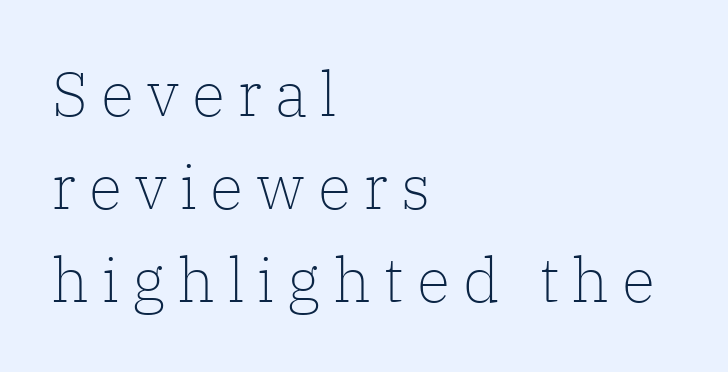
{"serif": "yes", "italic": "no", "bold": "no", "weight": "light", "width": "normal", "stroke_contrast": "low", "x_height": "medium", "monospaced": "no", "underline": "no", "align": "left", "line_spacing": "normal", "line_spacing_ratio": 1.5, "letter_spacing": "wide", "letter_spacing_em": 0.21, "glyph_px": 62}
